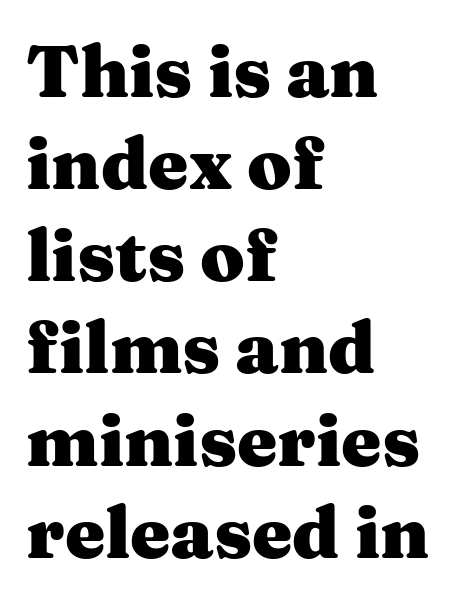
Q: Is the text bold? A: Yes.
Q: Is the text italic (slanted)? A: No, it is upright.
Q: Is the typeface a serif or a sans-serif typeface? A: Serif.
Q: Is the text underlined? A: No.
Q: How is the paragraph aligned? A: Left-aligned.
Q: Is the spacing between letters normal or unusually wide? A: Normal.
Q: Is the spacing between lines tight, normal or loose? A: Normal.
Q: Width (condensed, normal, or wide)? A: Wide.
Q: Stroke contrast? A: Medium.
Q: x-height? A: Medium.
Q: Monospaced? A: No.
